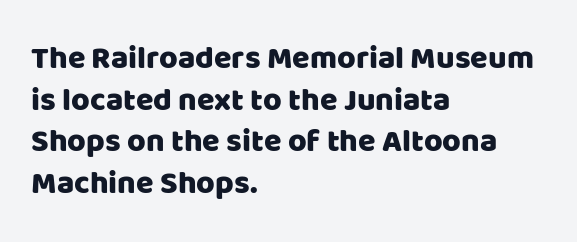
Q: Is the text italic (slanted)? A: No, it is upright.
Q: Is the typeface a serif or a sans-serif typeface? A: Sans-serif.
Q: Is the text underlined? A: No.
Q: How is the paragraph aligned? A: Left-aligned.
Q: Is the spacing between letters normal or unusually wide? A: Normal.
Q: Is the spacing between lines tight, normal or loose? A: Normal.
Q: Width (condensed, normal, or wide)? A: Normal.
Q: Stroke contrast? A: Low.
Q: x-height? A: Large.
Q: Monospaced? A: No.
